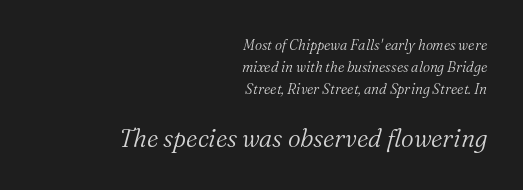
Slanted lettering throughout. Lines of text with bare space underneath. Compare the two chunks: the lower has the greater cap height. The letterforms sit at book weight or below.
